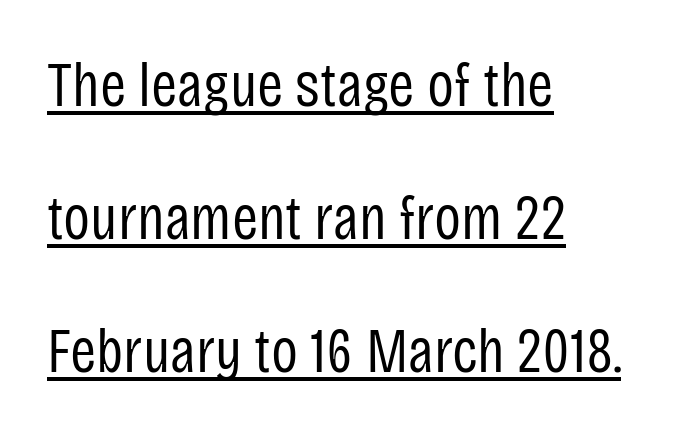
{"serif": "no", "italic": "no", "bold": "no", "weight": "regular", "width": "condensed", "stroke_contrast": "low", "x_height": "large", "monospaced": "no", "underline": "yes", "align": "left", "line_spacing": "loose", "line_spacing_ratio": 2.11, "letter_spacing": "normal", "letter_spacing_em": 0.0, "glyph_px": 63}
